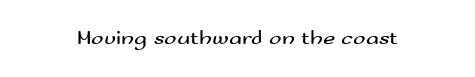
The image shows 21 px text type, upright; set normal letter spacing, not underlined.
